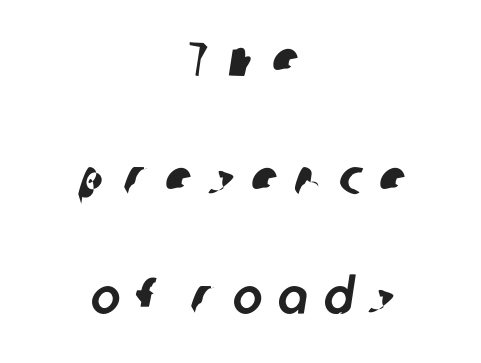
{"serif": "no", "width": "normal", "stroke_contrast": "low", "x_height": "medium", "monospaced": "no", "underline": "no", "align": "center", "line_spacing": "loose", "line_spacing_ratio": 2.38, "letter_spacing": "wide", "letter_spacing_em": 0.32, "glyph_px": 50}
